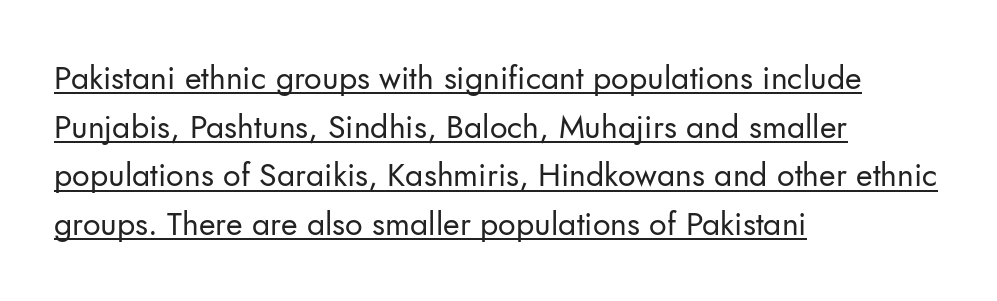
Q: Is the text bold? A: No.
Q: Is the text italic (slanted)? A: No, it is upright.
Q: Is the typeface a serif or a sans-serif typeface? A: Sans-serif.
Q: Is the text underlined? A: Yes.
Q: How is the paragraph aligned? A: Left-aligned.
Q: Is the spacing between letters normal or unusually wide? A: Normal.
Q: Is the spacing between lines tight, normal or loose? A: Normal.
Q: Width (condensed, normal, or wide)? A: Normal.
Q: Stroke contrast? A: Low.
Q: x-height? A: Small.
Q: Monospaced? A: No.
